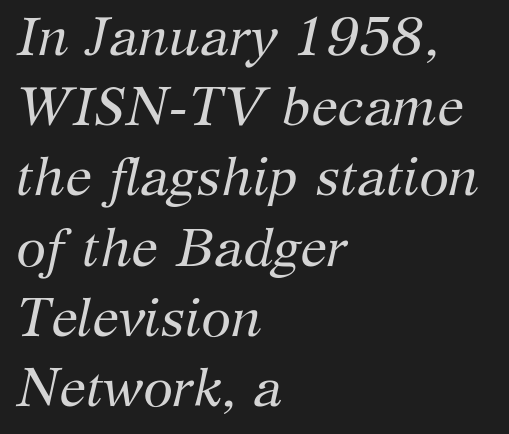
Q: Is the text bold? A: No.
Q: Is the text italic (slanted)? A: Yes, it leans right by about 12 degrees.
Q: Is the typeface a serif or a sans-serif typeface? A: Serif.
Q: Is the text underlined? A: No.
Q: How is the paragraph aligned? A: Left-aligned.
Q: Is the spacing between letters normal or unusually wide? A: Normal.
Q: Is the spacing between lines tight, normal or loose? A: Normal.
Q: Width (condensed, normal, or wide)? A: Normal.
Q: Stroke contrast? A: Medium.
Q: x-height? A: Medium.
Q: Monospaced? A: No.
